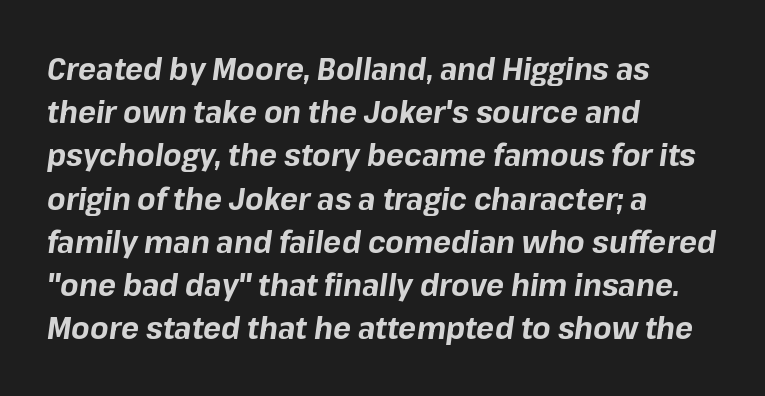
Q: Is the text bold? A: Yes.
Q: Is the text italic (slanted)? A: Yes, it leans right by about 8 degrees.
Q: Is the text underlined? A: No.
Q: How is the paragraph aligned? A: Left-aligned.
Q: Is the spacing between letters normal or unusually wide? A: Normal.
Q: Is the spacing between lines tight, normal or loose? A: Normal.
Q: Width (condensed, normal, or wide)? A: Normal.
Q: Stroke contrast? A: Low.
Q: x-height? A: Medium.
Q: Monospaced? A: No.
